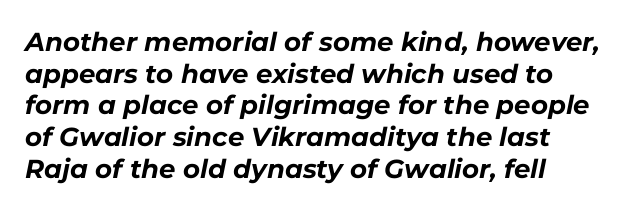
{"italic": "yes", "lean": "right", "slant_degrees": 11, "bold": "yes", "underline": "no", "align": "left", "line_spacing_ratio": 1.22, "letter_spacing": "normal", "letter_spacing_em": 0.0, "glyph_px": 26}
